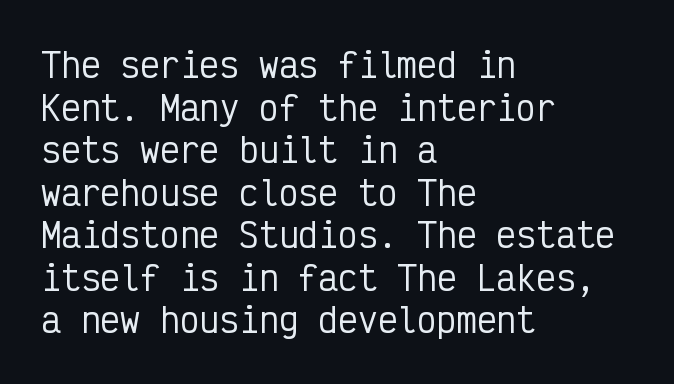
Q: Is the text italic (slanted)? A: No, it is upright.
Q: Is the typeface a serif or a sans-serif typeface? A: Sans-serif.
Q: Is the text underlined? A: No.
Q: How is the paragraph aligned? A: Left-aligned.
Q: Is the spacing between letters normal or unusually wide? A: Normal.
Q: Is the spacing between lines tight, normal or loose? A: Normal.
Q: Width (condensed, normal, or wide)? A: Condensed.
Q: Stroke contrast? A: Low.
Q: x-height? A: Medium.
Q: Monospaced? A: Yes.
